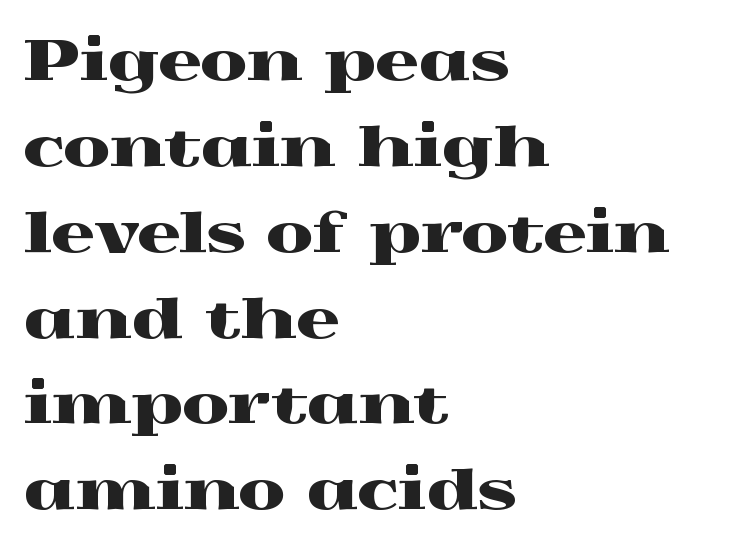
Short and long lines alike share a common starting point at left. Type without underlining. Each letter keeps its own natural width here, so spacing adapts to shape. Tracking value appears to be zero — textbook default spacing. Typographically, this falls in the serif category. Italic? Not at all — the glyphs are vertical.
